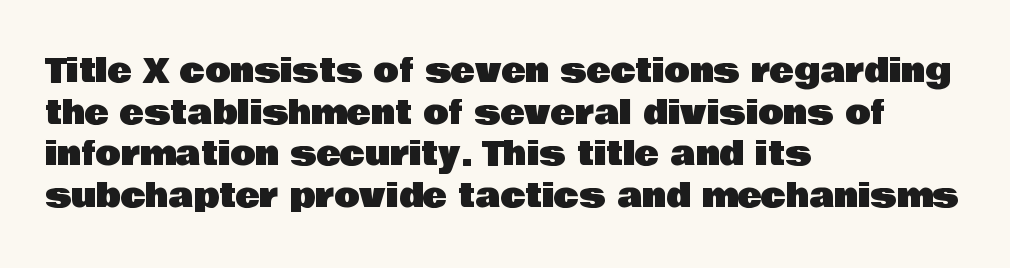
The image shows 33 px sans-serif type, upright; set left-aligned, normal line spacing (1.26x), normal letter spacing, not underlined; low stroke contrast and a large x-height.
